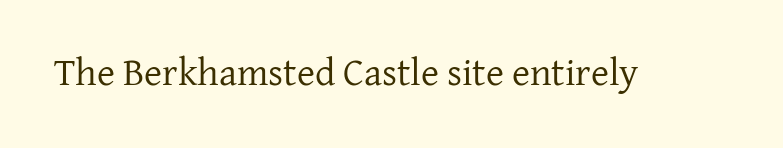
Q: Is the text bold? A: No.
Q: Is the text italic (slanted)? A: No, it is upright.
Q: Is the typeface a serif or a sans-serif typeface? A: Serif.
Q: Is the text underlined? A: No.
Q: Is the spacing between letters normal or unusually wide? A: Normal.
Q: Width (condensed, normal, or wide)? A: Normal.
Q: Stroke contrast? A: Low.
Q: x-height? A: Medium.
Q: Monospaced? A: No.
